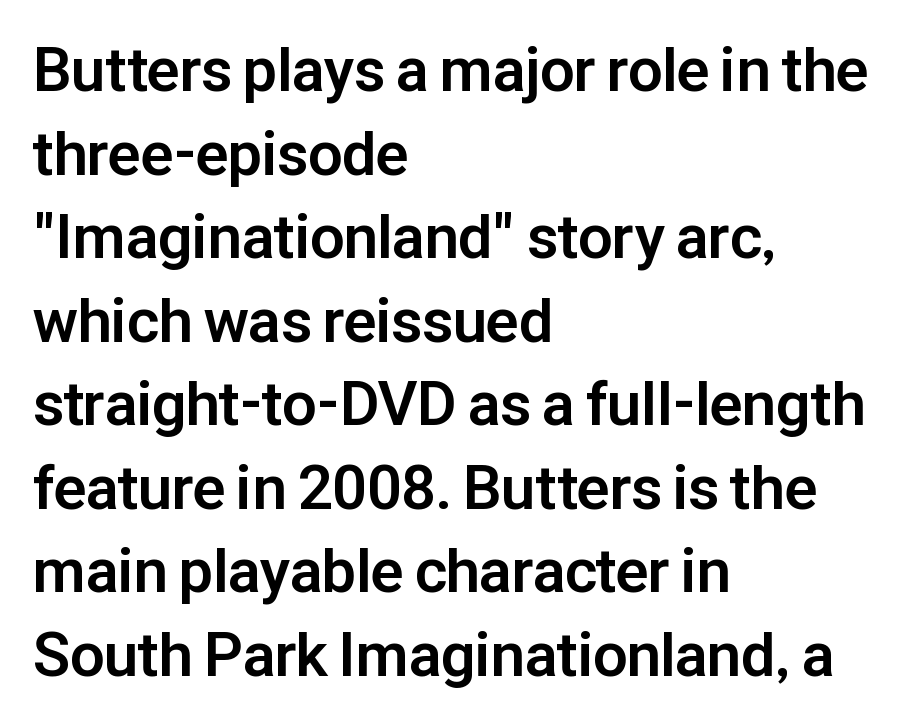
{"serif": "no", "italic": "no", "bold": "yes", "weight": "bold", "width": "normal", "stroke_contrast": "low", "x_height": "medium", "monospaced": "no", "underline": "no", "align": "left", "line_spacing": "normal", "line_spacing_ratio": 1.37, "letter_spacing": "normal", "letter_spacing_em": 0.0, "glyph_px": 61}
